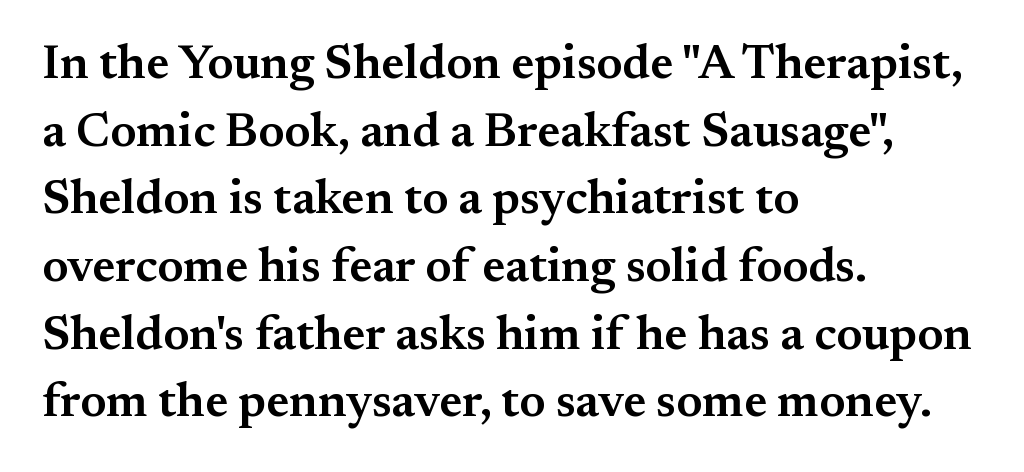
Q: Is the text bold? A: Semi-bold.
Q: Is the text italic (slanted)? A: No, it is upright.
Q: Is the typeface a serif or a sans-serif typeface? A: Serif.
Q: Is the text underlined? A: No.
Q: How is the paragraph aligned? A: Left-aligned.
Q: Is the spacing between letters normal or unusually wide? A: Normal.
Q: Is the spacing between lines tight, normal or loose? A: Normal.
Q: Width (condensed, normal, or wide)? A: Normal.
Q: Stroke contrast? A: Medium.
Q: x-height? A: Small.
Q: Monospaced? A: No.
